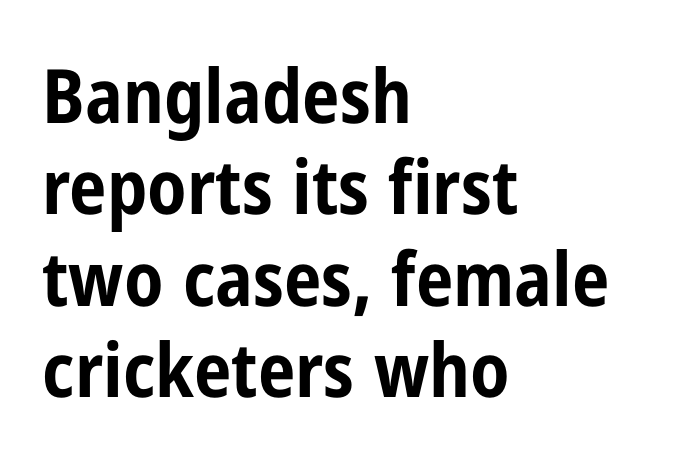
{"serif": "no", "italic": "no", "bold": "yes", "weight": "bold", "width": "condensed", "stroke_contrast": "low", "x_height": "medium", "monospaced": "no", "underline": "no", "align": "left", "line_spacing_ratio": 1.22, "letter_spacing": "normal", "letter_spacing_em": 0.0, "glyph_px": 75}
